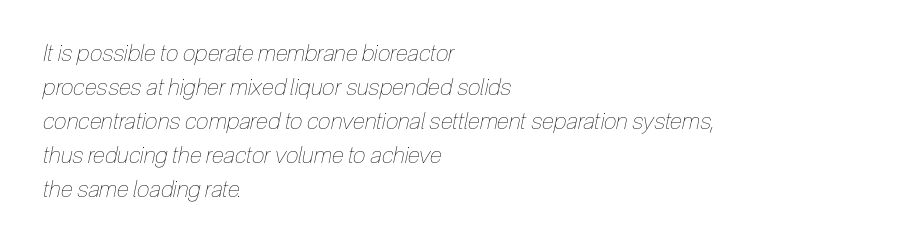
Q: Is the text bold? A: No.
Q: Is the text italic (slanted)? A: Yes, it leans right by about 12 degrees.
Q: Is the text underlined? A: No.
Q: How is the paragraph aligned? A: Left-aligned.
Q: Is the spacing between letters normal or unusually wide? A: Normal.
Q: Is the spacing between lines tight, normal or loose? A: Normal.
